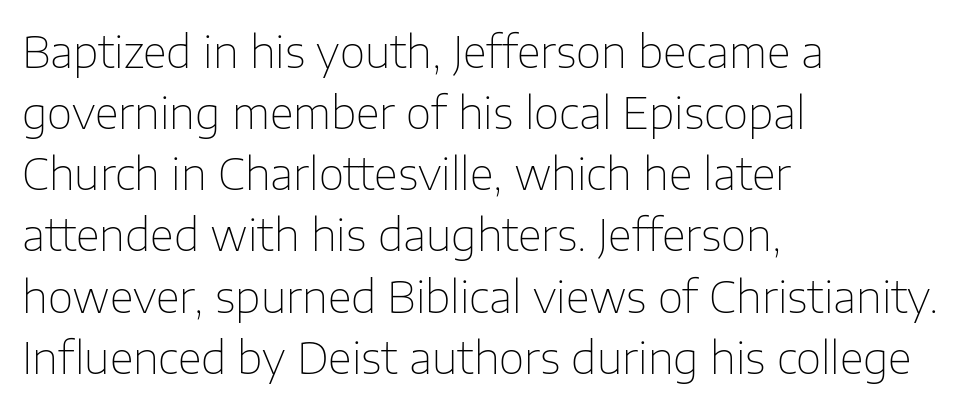
Q: Is the text bold? A: No.
Q: Is the text italic (slanted)? A: No, it is upright.
Q: Is the typeface a serif or a sans-serif typeface? A: Sans-serif.
Q: Is the text underlined? A: No.
Q: How is the paragraph aligned? A: Left-aligned.
Q: Is the spacing between letters normal or unusually wide? A: Normal.
Q: Is the spacing between lines tight, normal or loose? A: Normal.
Q: Width (condensed, normal, or wide)? A: Normal.
Q: Stroke contrast? A: Low.
Q: x-height? A: Medium.
Q: Monospaced? A: No.
